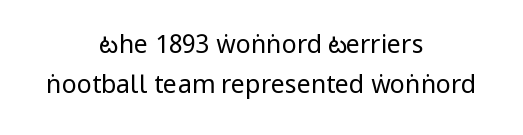
Q: Is the text bold? A: No.
Q: Is the text italic (slanted)? A: No, it is upright.
Q: Is the text underlined? A: No.
Q: How is the paragraph aligned? A: Centered.
Q: Is the spacing between letters normal or unusually wide? A: Normal.
Q: Is the spacing between lines tight, normal or loose? A: Normal.
